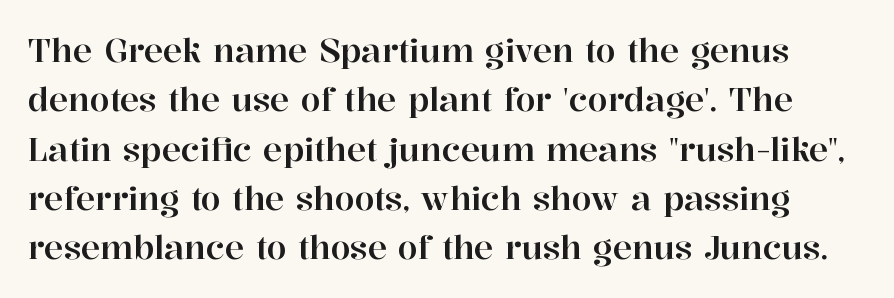
{"serif": "yes", "italic": "no", "width": "normal", "stroke_contrast": "high", "x_height": "medium", "monospaced": "no", "underline": "no", "line_spacing": "normal", "line_spacing_ratio": 1.54, "letter_spacing": "normal", "letter_spacing_em": 0.0, "glyph_px": 32}
